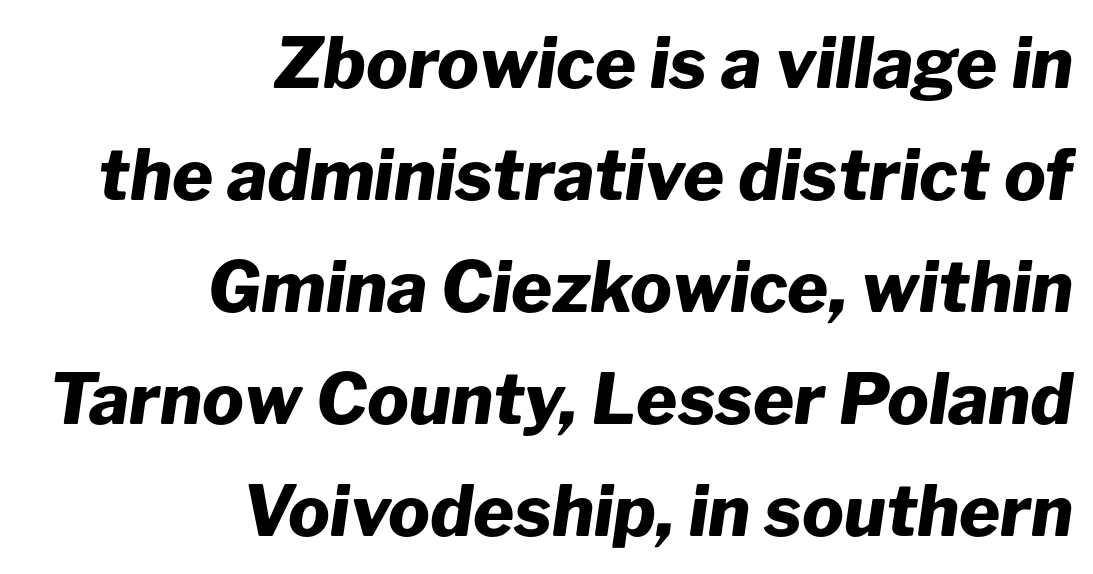
{"italic": "yes", "lean": "right", "slant_degrees": 8, "bold": "yes", "weight": "heavy", "width": "normal", "stroke_contrast": "low", "x_height": "medium", "monospaced": "no", "underline": "no", "align": "right", "line_spacing": "normal", "line_spacing_ratio": 1.6, "letter_spacing": "normal", "letter_spacing_em": 0.0, "glyph_px": 70}
